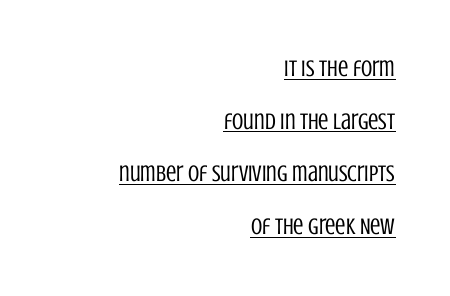
The image shows 23 px text type, upright; set right-aligned, loose line spacing (2.29x), normal letter spacing, underlined.
